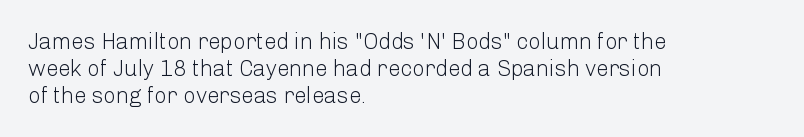
{"italic": "no", "bold": "no", "underline": "no", "align": "left", "line_spacing_ratio": 1.22, "letter_spacing": "normal", "letter_spacing_em": 0.0, "glyph_px": 22}
